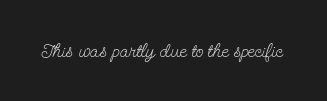
Short note: letters normally spaced. The weight would be labelled regular, book, light, or lighter still. Lines of text with bare space underneath.
